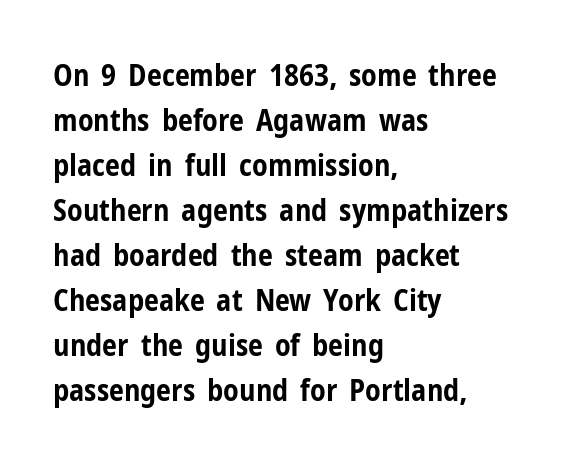
Q: Is the text bold? A: Yes.
Q: Is the text italic (slanted)? A: No, it is upright.
Q: Is the typeface a serif or a sans-serif typeface? A: Sans-serif.
Q: Is the text underlined? A: No.
Q: How is the paragraph aligned? A: Left-aligned.
Q: Is the spacing between letters normal or unusually wide? A: Normal.
Q: Is the spacing between lines tight, normal or loose? A: Normal.
Q: Width (condensed, normal, or wide)? A: Condensed.
Q: Stroke contrast? A: Low.
Q: x-height? A: Medium.
Q: Monospaced? A: No.
